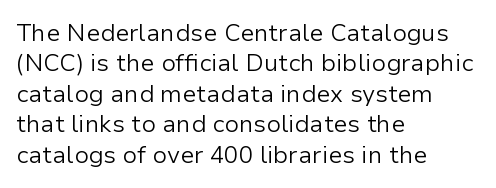
The type sits square on the baseline with zero lean. Only glyphs here, with clear space below each row. This sample is left-justified, so line endings fall wherever the words run out. Nothing unusual about the tracking: characters are spaced as the font intends. No extra ink here — the face is not bold.
